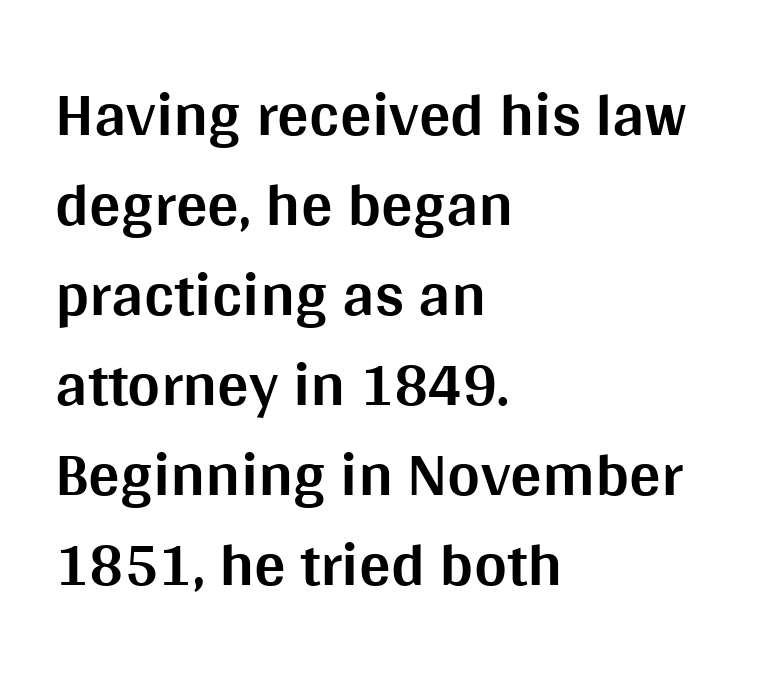
Q: Is the text bold? A: Yes.
Q: Is the text italic (slanted)? A: No, it is upright.
Q: Is the typeface a serif or a sans-serif typeface? A: Sans-serif.
Q: Is the text underlined? A: No.
Q: How is the paragraph aligned? A: Left-aligned.
Q: Is the spacing between letters normal or unusually wide? A: Normal.
Q: Is the spacing between lines tight, normal or loose? A: Normal.
Q: Width (condensed, normal, or wide)? A: Normal.
Q: Stroke contrast? A: Medium.
Q: x-height? A: Large.
Q: Monospaced? A: No.
